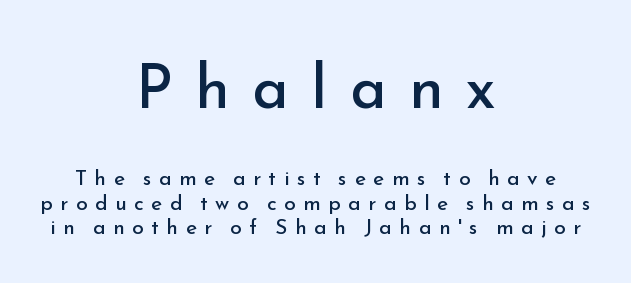
Q: Is the text bold? A: No.
Q: Is the text italic (slanted)? A: No, it is upright.
Q: Is the typeface a serif or a sans-serif typeface? A: Sans-serif.
Q: Is the text underlined? A: No.
Q: How is the paragraph aligned? A: Centered.
Q: Is the spacing between letters normal or unusually wide? A: Unusually wide.
Q: Which block of text is set in a larger size, the first (top) or the second (bottom)? A: The first (top) one.
Q: Width (condensed, normal, or wide)? A: Normal.
Q: Stroke contrast? A: Low.
Q: x-height? A: Small.
Q: Monospaced? A: No.
